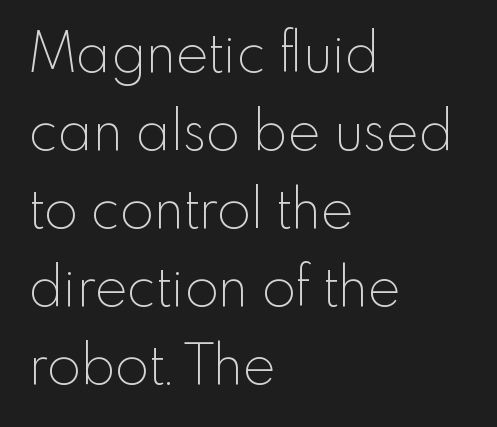
{"serif": "no", "italic": "no", "bold": "no", "weight": "thin", "width": "normal", "x_height": "small", "monospaced": "no", "underline": "no", "align": "left", "line_spacing": "normal", "line_spacing_ratio": 1.42, "letter_spacing": "normal", "letter_spacing_em": 0.0, "glyph_px": 55}
